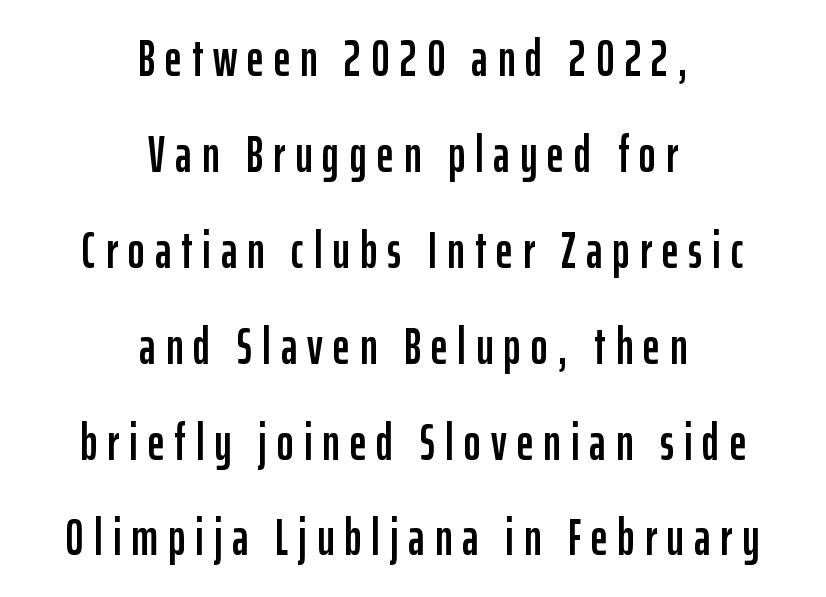
The image shows 51 px condensed sans-serif type, upright; set centered, line spacing 1.88x, unusually wide letter spacing (+0.2 em), not underlined; low stroke contrast and a medium x-height.
